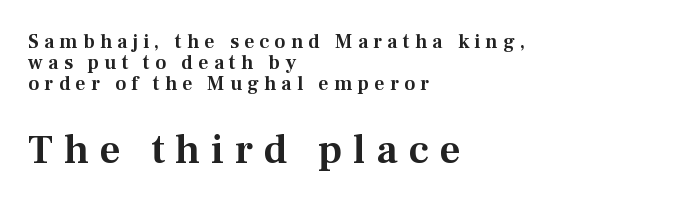
The lettering holds an erect, upright posture throughout. Stroke terminals: seriffed. Cramped leading. The glyphs are unaccompanied by any horizontal stroke below them. These lines are rendered in a variable-pitch font.
